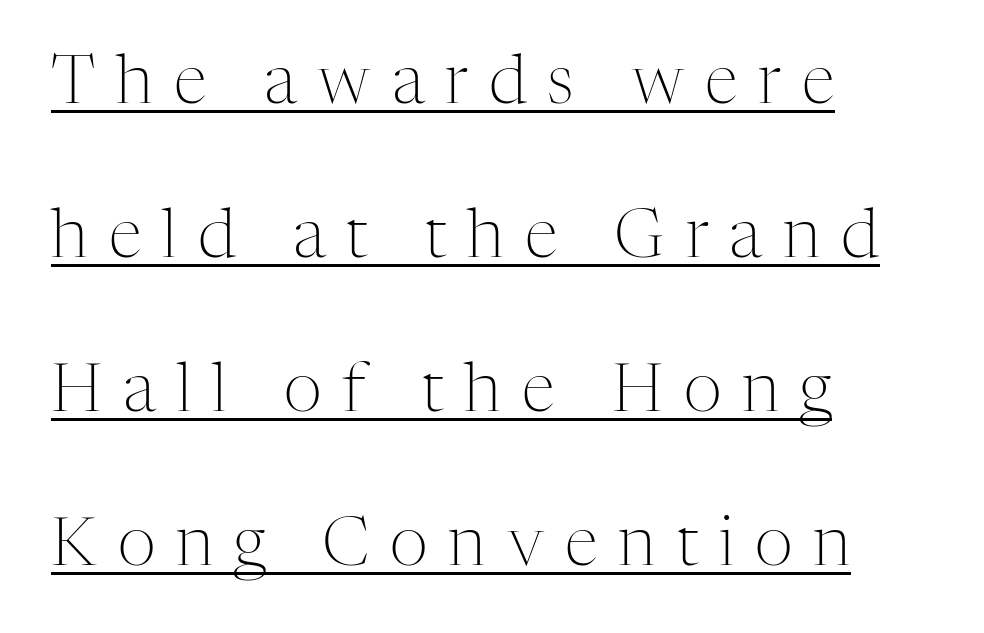
{"serif": "yes", "italic": "no", "bold": "no", "weight": "light", "width": "normal", "stroke_contrast": "medium", "x_height": "medium", "monospaced": "no", "underline": "yes", "align": "left", "line_spacing": "loose", "line_spacing_ratio": 2.3, "letter_spacing": "wide", "letter_spacing_em": 0.31, "glyph_px": 67}
